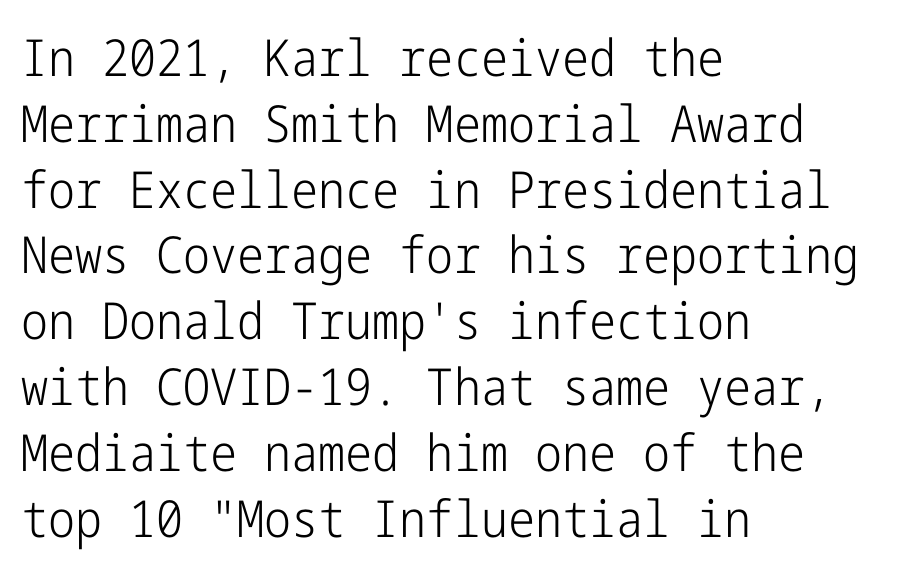
{"serif": "no", "italic": "no", "bold": "no", "weight": "light", "width": "condensed", "stroke_contrast": "low", "x_height": "medium", "underline": "no", "align": "left", "line_spacing": "normal", "line_spacing_ratio": 1.29, "letter_spacing": "normal", "letter_spacing_em": 0.0, "glyph_px": 51}
